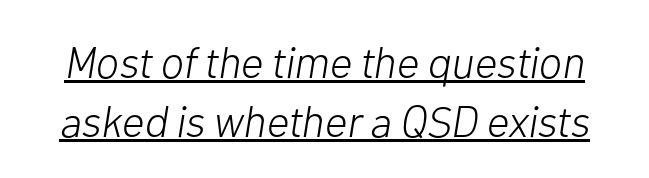
Q: Is the text bold? A: No.
Q: Is the text italic (slanted)? A: Yes, it leans right by about 10 degrees.
Q: Is the text underlined? A: Yes.
Q: Is the spacing between letters normal or unusually wide? A: Normal.
Q: Is the spacing between lines tight, normal or loose? A: Normal.
Q: Width (condensed, normal, or wide)? A: Normal.
Q: Stroke contrast? A: Low.
Q: x-height? A: Medium.
Q: Monospaced? A: No.
